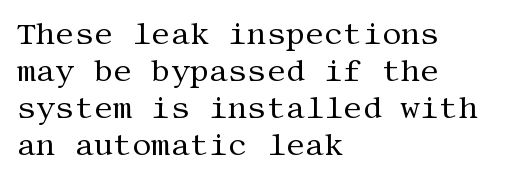
The image shows 30 px regular-weight serif type, upright; set left-aligned, line spacing 1.23x, normal letter spacing, not underlined; medium stroke contrast and a large x-height.
